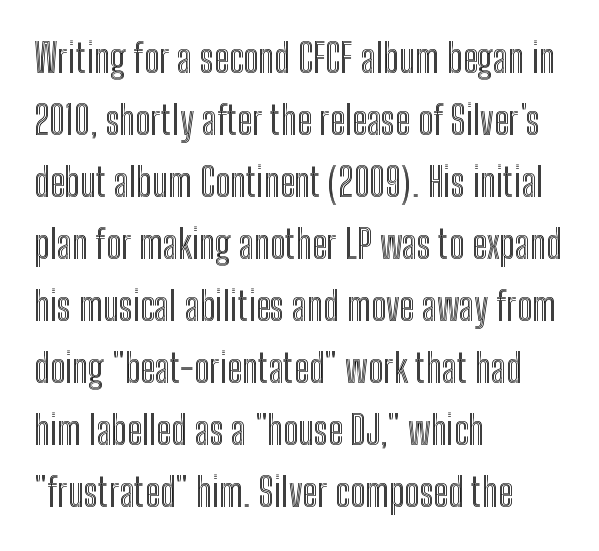
Q: Is the text italic (slanted)? A: No, it is upright.
Q: Is the text underlined? A: No.
Q: How is the paragraph aligned? A: Left-aligned.
Q: Is the spacing between letters normal or unusually wide? A: Normal.
Q: Is the spacing between lines tight, normal or loose? A: Normal.
Q: Width (condensed, normal, or wide)? A: Condensed.
Q: x-height? A: Medium.
Q: Monospaced? A: No.
